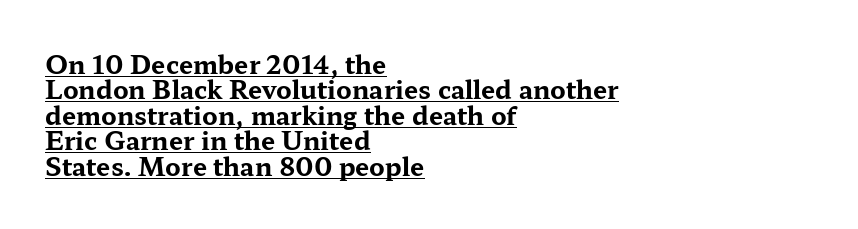
{"italic": "no", "bold": "yes", "underline": "yes", "align": "left", "line_spacing": "tight", "line_spacing_ratio": 1.02, "letter_spacing": "normal", "letter_spacing_em": 0.0, "glyph_px": 25}
